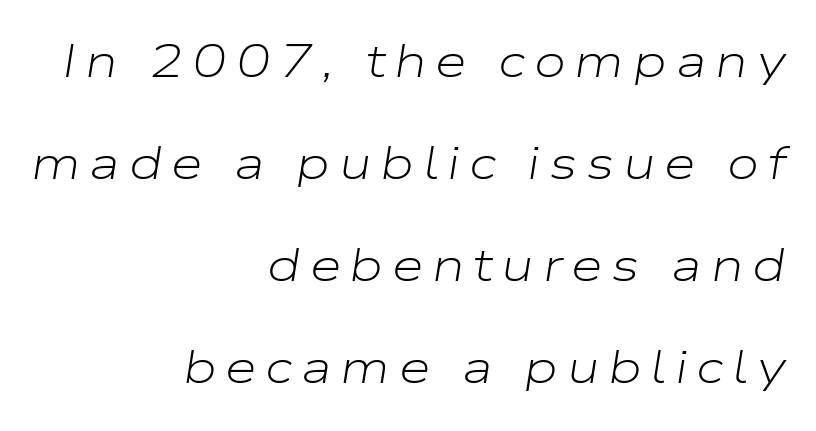
The image shows 46 px light, wide type, italic (leaning right); set right-aligned, loose line spacing (2.22x), not underlined; low stroke contrast and a medium x-height.
